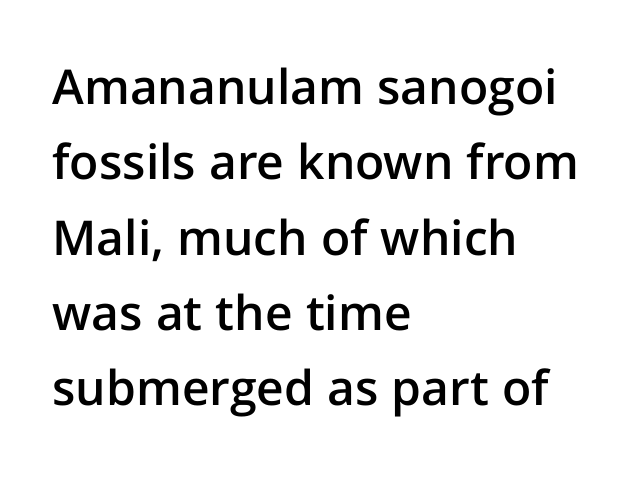
{"serif": "no", "italic": "no", "bold": "semi", "weight": "semibold", "width": "normal", "stroke_contrast": "low", "x_height": "medium", "monospaced": "no", "underline": "no", "align": "left", "line_spacing": "normal", "line_spacing_ratio": 1.57, "letter_spacing": "normal", "letter_spacing_em": 0.0, "glyph_px": 48}
